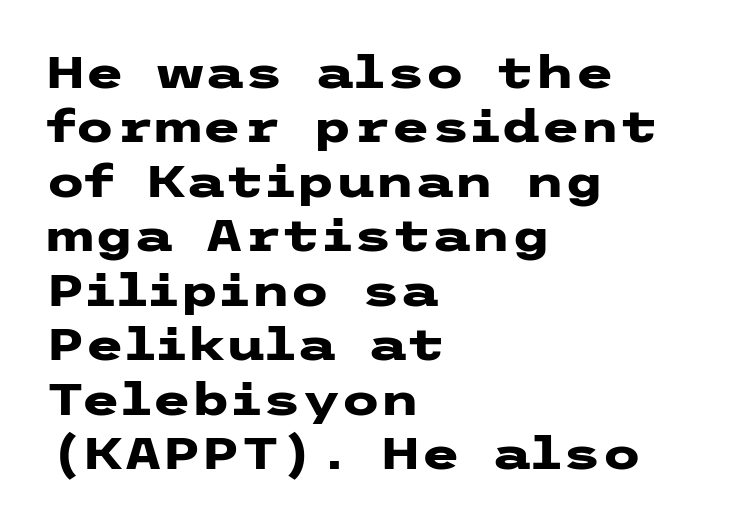
Each word holds together tightly as a unit, with standard inter-letter gaps. Rendered with straight, roman letterforms. The passage shown is emphatically bold. Classification — sans serif.
